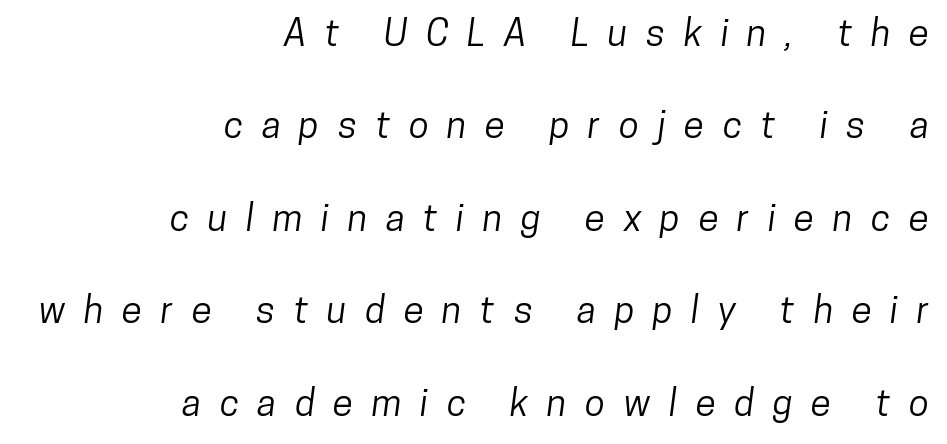
{"serif": "no", "width": "condensed", "stroke_contrast": "low", "x_height": "medium", "monospaced": "no", "underline": "no", "align": "right", "line_spacing": "loose", "line_spacing_ratio": 2.5, "letter_spacing": "wide", "letter_spacing_em": 0.5, "glyph_px": 37}
